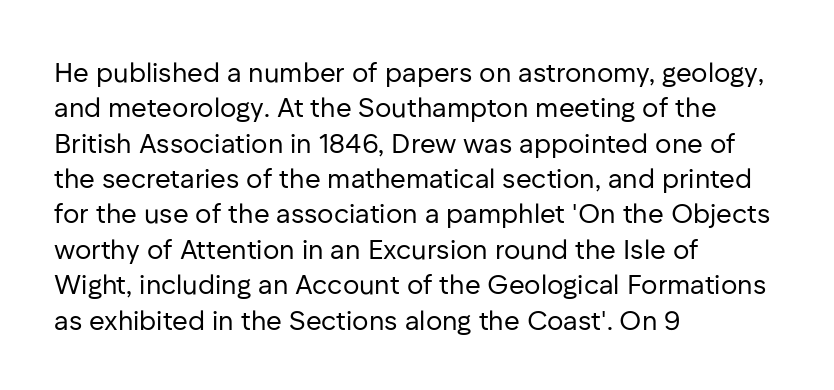
Line beginnings align vertically; line endings do not. The typography opts for an upright posture over an oblique one. Baseline-to-baseline distance is the conventional proportion of letter height. The characters are drawn with everyday or finer stroke widths. Here the glyphs are tracked normally, forming tight word shapes.
